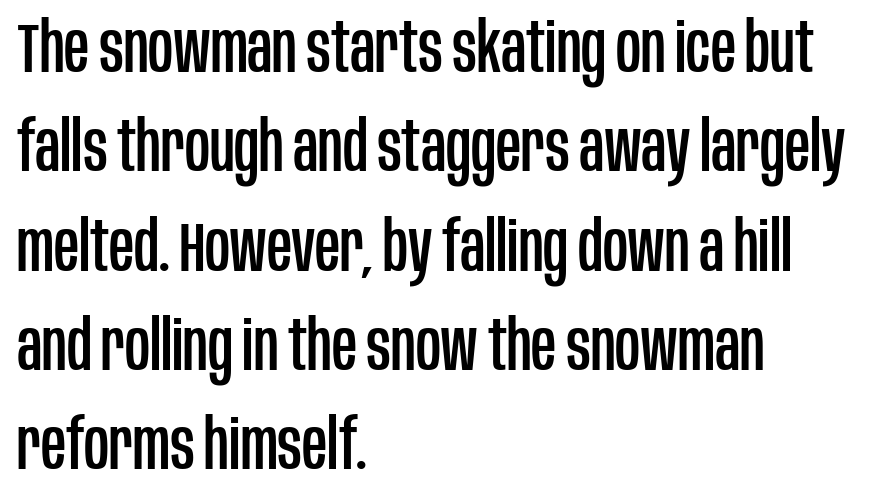
{"serif": "no", "italic": "no", "width": "condensed", "stroke_contrast": "low", "x_height": "large", "monospaced": "no", "underline": "no", "align": "left", "line_spacing": "normal", "line_spacing_ratio": 1.44, "letter_spacing": "normal", "letter_spacing_em": 0.0, "glyph_px": 69}
